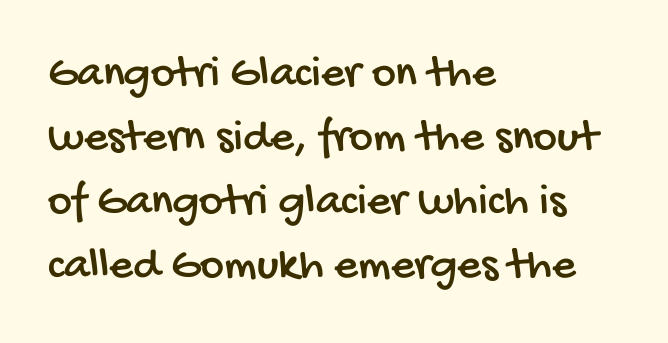
The rendering shows plain stroke endings on the letterforms — a sans-serif design. Is the letter spacing exaggerated? No — it looks like the ordinary default. Each letter keeps its own natural width here, so spacing adapts to shape. Line beginnings align vertically; line endings do not. Quick note: underline off.
